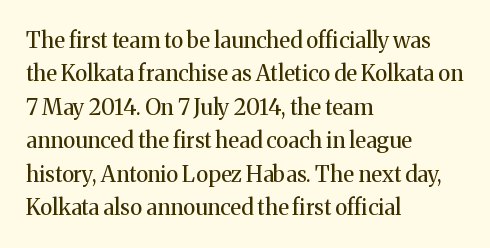
Q: Is the text bold? A: No.
Q: Is the text italic (slanted)? A: No, it is upright.
Q: Is the text underlined? A: No.
Q: How is the paragraph aligned? A: Left-aligned.
Q: Is the spacing between letters normal or unusually wide? A: Normal.
Q: Is the spacing between lines tight, normal or loose? A: Normal.
